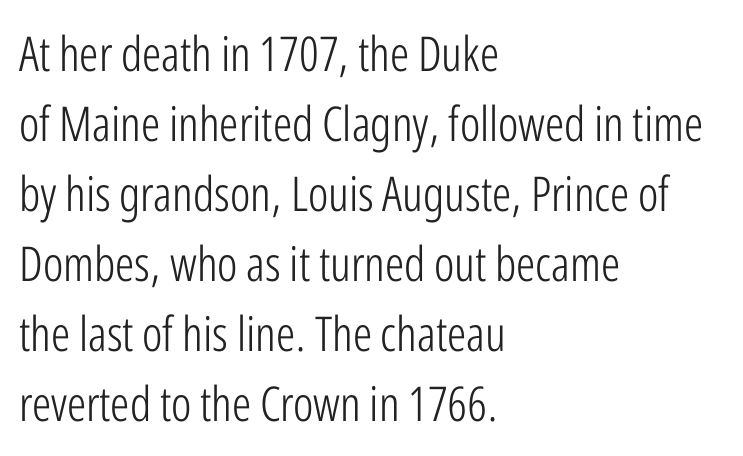
The image shows 48 px light, condensed sans-serif type, upright; set left-aligned, normal line spacing (1.46x), normal letter spacing, not underlined; low stroke contrast and a medium x-height.
